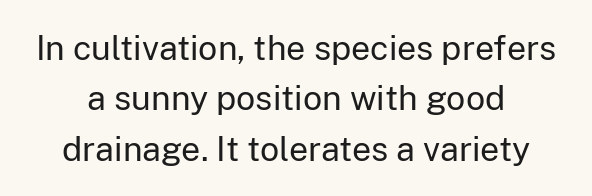
These glyphs show unthickened strokes, regular width or finer. The space beneath each line is pristine and unruled. Here the designer chose a conventional face with non-uniform glyph widths. The font's upright variant was chosen for this text. Baseline-to-baseline distance is the conventional proportion of letter height. Typographically, this falls in the sans-serif category.
